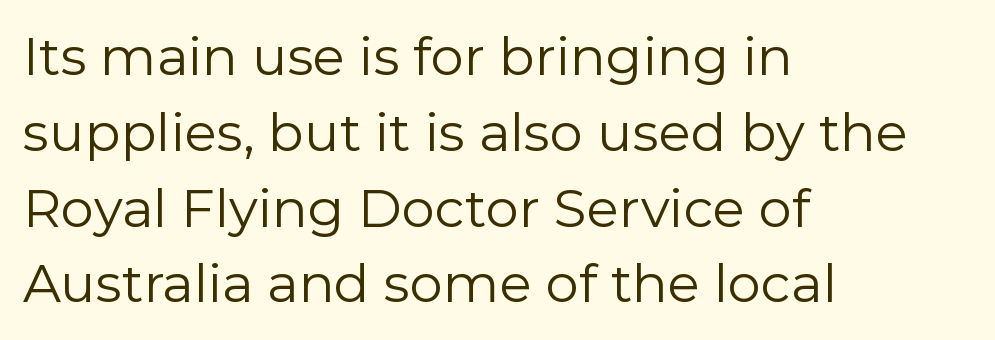
The image shows 53 px regular-weight sans-serif type, upright; set left-aligned, normal line spacing (1.43x), normal letter spacing, not underlined; low stroke contrast and a medium x-height.
